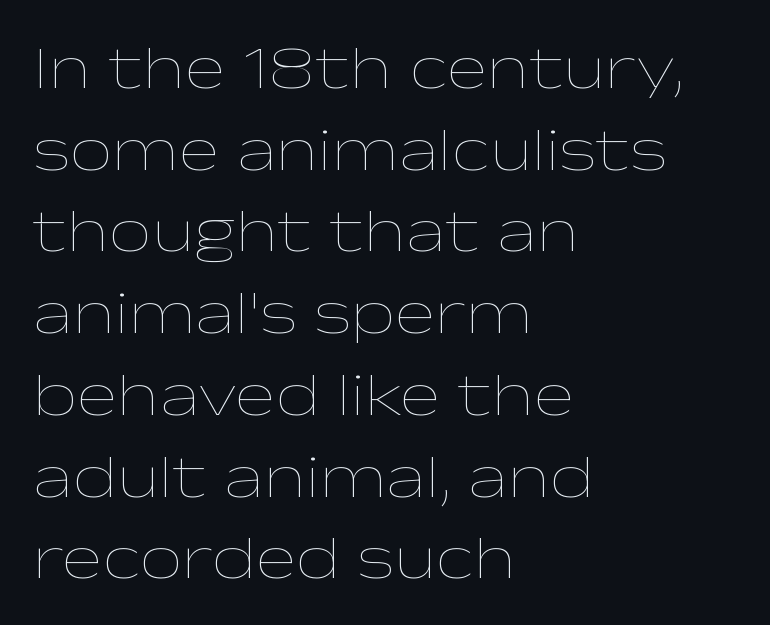
The image shows 61 px thin, wide type, upright; set left-aligned, normal line spacing (1.34x), normal letter spacing, not underlined; low stroke contrast and a medium x-height.
